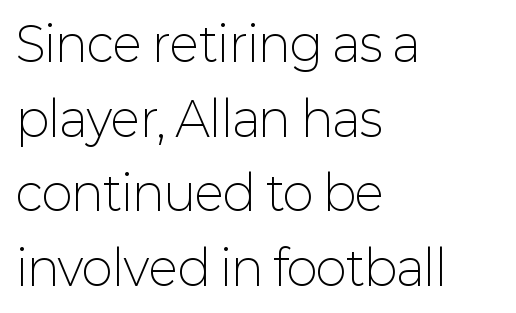
{"serif": "no", "italic": "no", "bold": "no", "weight": "light", "width": "normal", "stroke_contrast": "low", "x_height": "medium", "monospaced": "no", "underline": "no", "align": "left", "line_spacing": "normal", "line_spacing_ratio": 1.59, "letter_spacing": "normal", "letter_spacing_em": 0.0, "glyph_px": 47}
